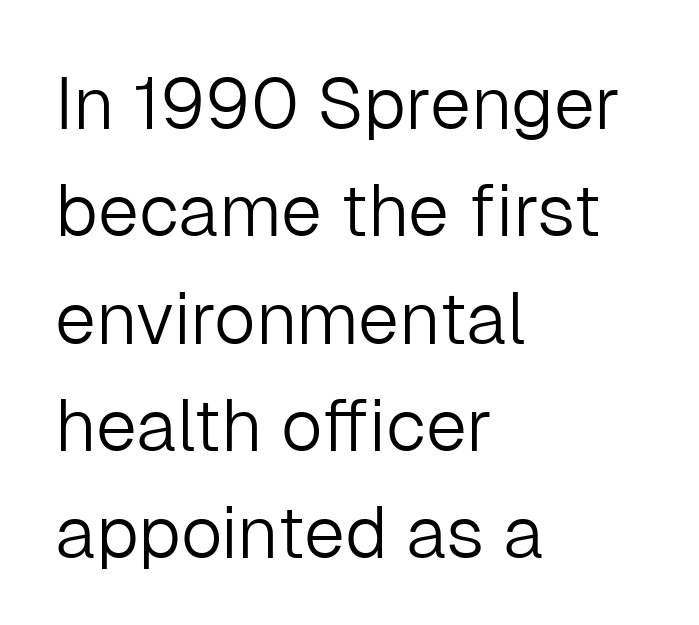
Q: Is the text bold? A: No.
Q: Is the text italic (slanted)? A: No, it is upright.
Q: Is the typeface a serif or a sans-serif typeface? A: Sans-serif.
Q: Is the text underlined? A: No.
Q: How is the paragraph aligned? A: Left-aligned.
Q: Is the spacing between letters normal or unusually wide? A: Normal.
Q: Is the spacing between lines tight, normal or loose? A: Normal.
Q: Width (condensed, normal, or wide)? A: Normal.
Q: Stroke contrast? A: Low.
Q: x-height? A: Medium.
Q: Monospaced? A: No.
